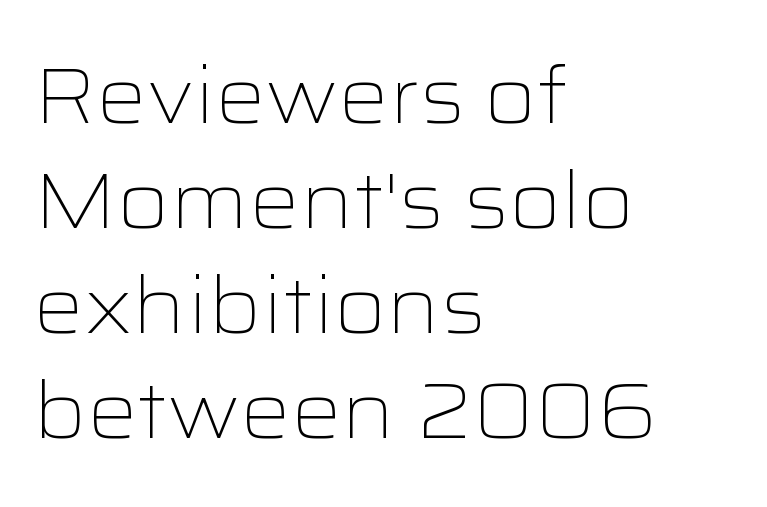
The passage shown is not bold in any degree. A typesetter would mark this as roman, not italic. The rendering anchors every line to the left-hand side. These lines are rendered in a variable-pitch font.
